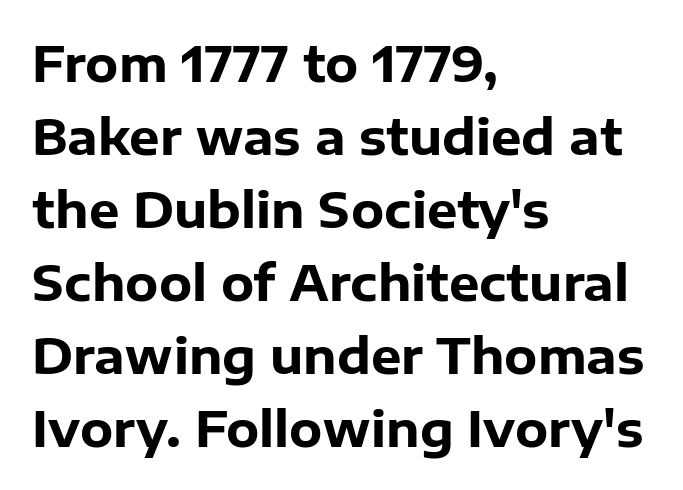
The image shows 48 px heavy sans-serif type, upright; set left-aligned, normal line spacing (1.52x), normal letter spacing, not underlined; low stroke contrast and a medium x-height.
